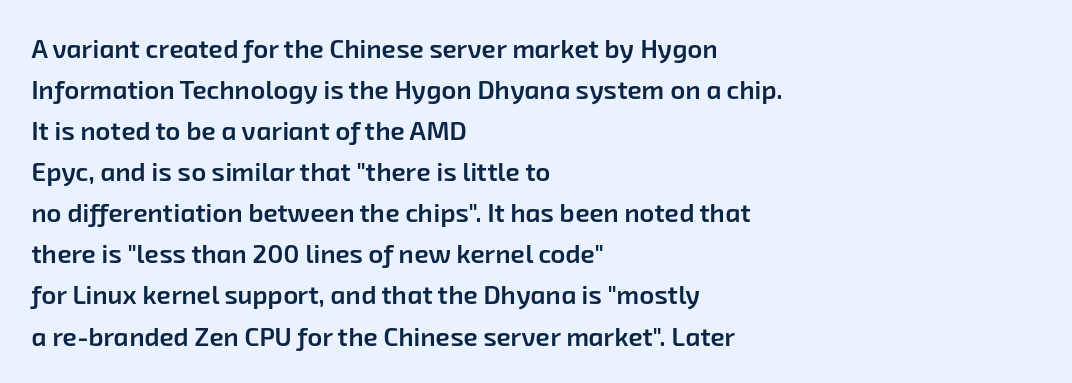
The image shows 26 px text type; set left-aligned, normal line spacing (1.58x), normal letter spacing, not underlined.
